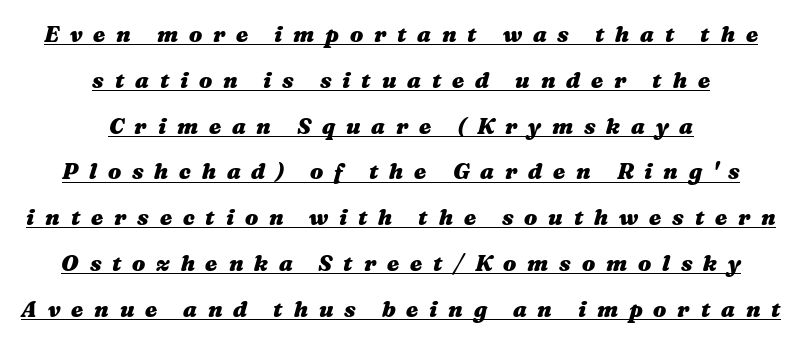
{"italic": "yes", "lean": "right", "slant_degrees": 16, "bold": "yes", "underline": "yes", "align": "center", "line_spacing": "loose", "line_spacing_ratio": 2.08, "letter_spacing": "wide", "letter_spacing_em": 0.49, "glyph_px": 22}
